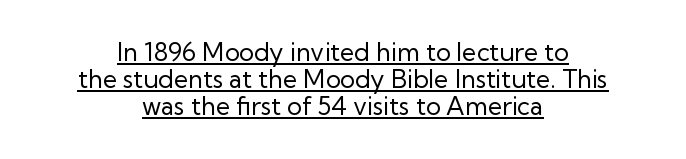
Q: Is the text bold? A: No.
Q: Is the text italic (slanted)? A: No, it is upright.
Q: Is the text underlined? A: Yes.
Q: How is the paragraph aligned? A: Centered.
Q: Is the spacing between letters normal or unusually wide? A: Normal.
Q: Is the spacing between lines tight, normal or loose? A: Tight.
